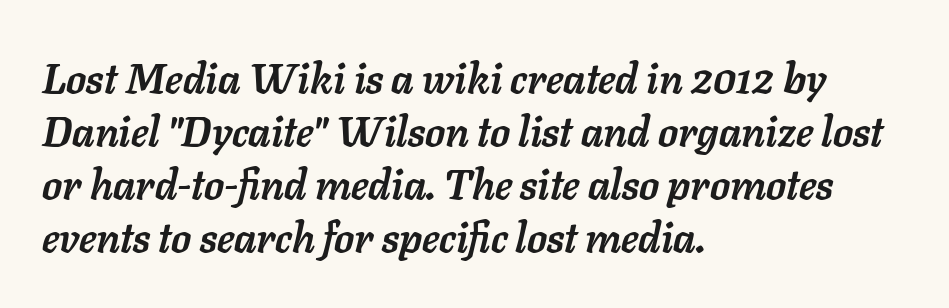
Q: Is the text bold? A: Yes.
Q: Is the text italic (slanted)? A: Yes, it leans right by about 11 degrees.
Q: Is the text underlined? A: No.
Q: How is the paragraph aligned? A: Left-aligned.
Q: Is the spacing between letters normal or unusually wide? A: Normal.
Q: Is the spacing between lines tight, normal or loose? A: Normal.
Q: Width (condensed, normal, or wide)? A: Normal.
Q: Stroke contrast? A: Low.
Q: x-height? A: Medium.
Q: Monospaced? A: No.
